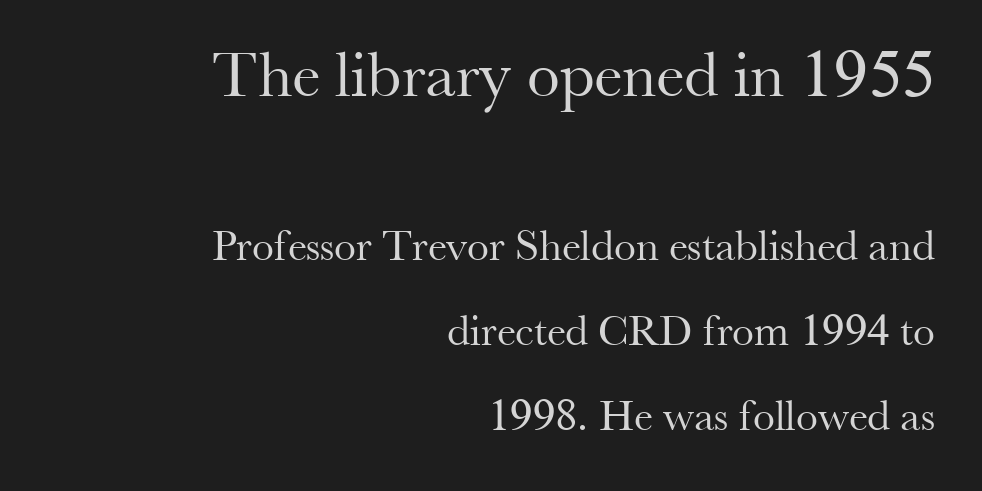
These lines are composed in type with serifs. No heavy texture on the line: the type isn't bold. The passage shown is typed in a proportional face where columns would drift. You could call the tracking neutral — neither tight nor loose. The letters in the upper block stand taller than those in the block below. The typesetter chose a ragged-left arrangement here.
